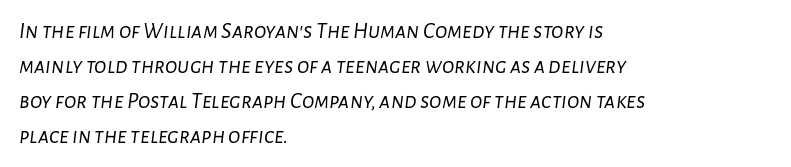
The image shows 23 px text type, italic (leaning right); set left-aligned, normal line spacing (1.52x), normal letter spacing, not underlined.
